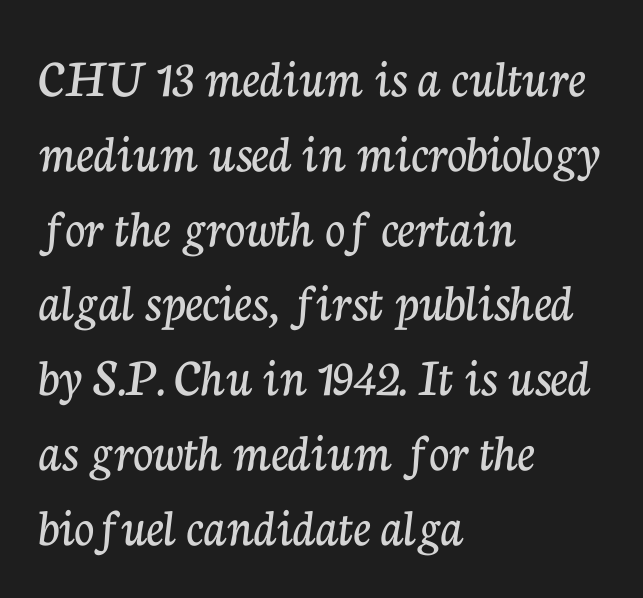
Q: Is the text italic (slanted)? A: Yes.
Q: Is the typeface a serif or a sans-serif typeface? A: Serif.
Q: Is the text underlined? A: No.
Q: How is the paragraph aligned? A: Left-aligned.
Q: Is the spacing between letters normal or unusually wide? A: Normal.
Q: Is the spacing between lines tight, normal or loose? A: Normal.
Q: Width (condensed, normal, or wide)? A: Normal.
Q: Stroke contrast? A: Low.
Q: x-height? A: Medium.
Q: Monospaced? A: No.
